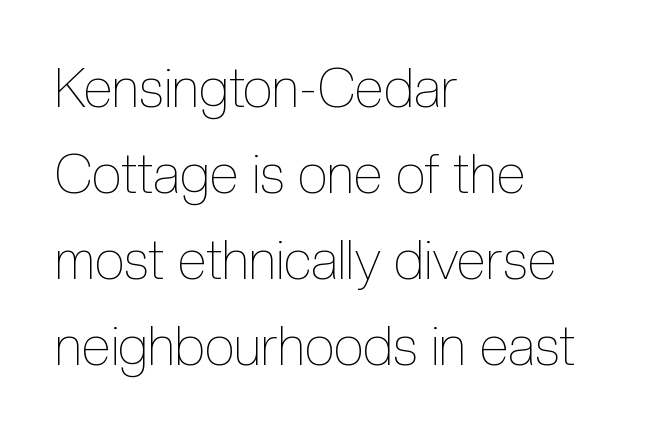
Q: Is the text bold? A: No.
Q: Is the text italic (slanted)? A: No, it is upright.
Q: Is the text underlined? A: No.
Q: How is the paragraph aligned? A: Left-aligned.
Q: Is the spacing between letters normal or unusually wide? A: Normal.
Q: Is the spacing between lines tight, normal or loose? A: Normal.
Q: Width (condensed, normal, or wide)? A: Condensed.
Q: x-height? A: Medium.
Q: Monospaced? A: No.
